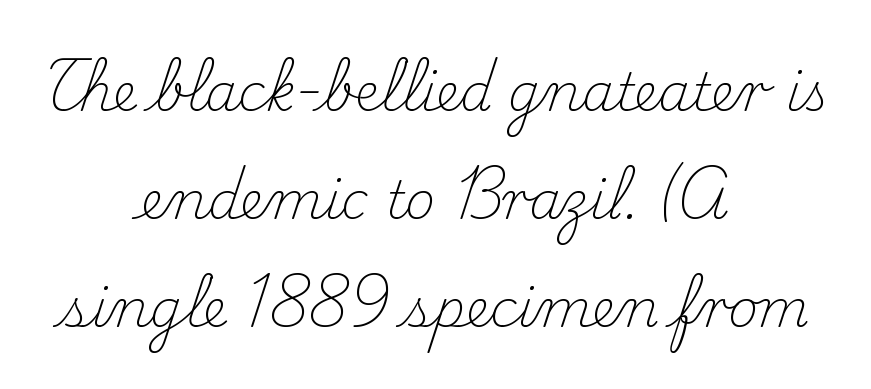
{"serif": "yes", "bold": "no", "weight": "light", "width": "normal", "stroke_contrast": "medium", "x_height": "small", "monospaced": "no", "underline": "no", "align": "center", "line_spacing": "loose", "line_spacing_ratio": 2.08, "letter_spacing": "normal", "letter_spacing_em": 0.0, "glyph_px": 52}
